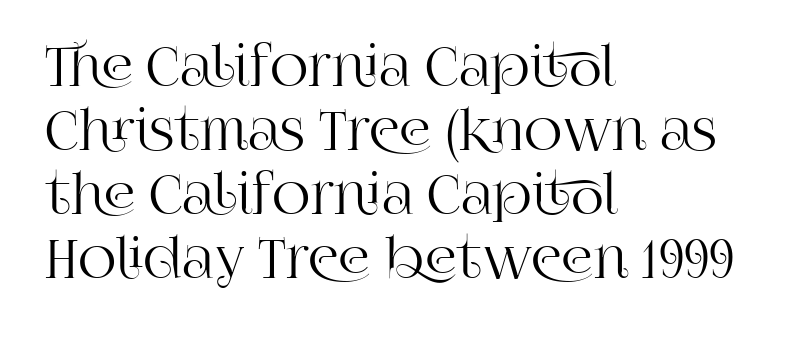
Q: Is the text italic (slanted)? A: No, it is upright.
Q: Is the typeface a serif or a sans-serif typeface? A: Serif.
Q: Is the text underlined? A: No.
Q: How is the paragraph aligned? A: Left-aligned.
Q: Is the spacing between letters normal or unusually wide? A: Normal.
Q: Width (condensed, normal, or wide)? A: Normal.
Q: Stroke contrast? A: High.
Q: x-height? A: Large.
Q: Monospaced? A: No.
